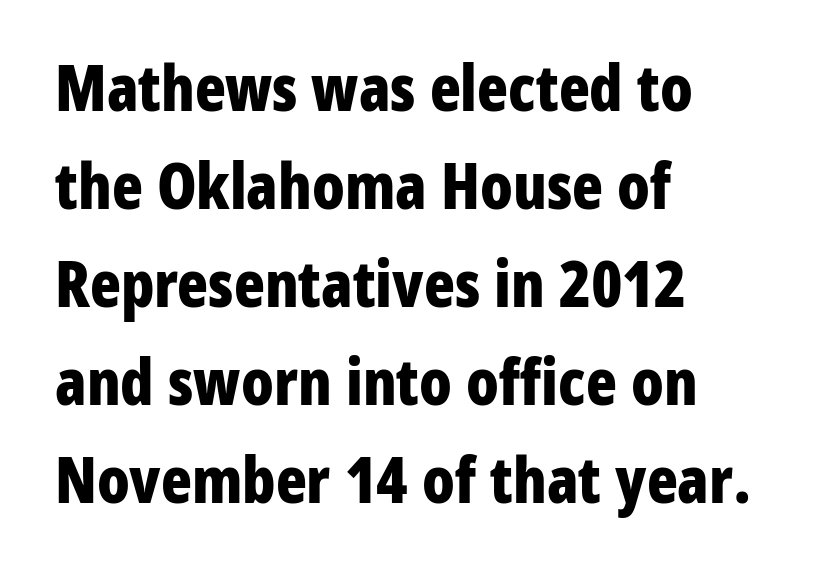
{"serif": "no", "italic": "no", "bold": "yes", "weight": "bold", "width": "condensed", "stroke_contrast": "low", "x_height": "medium", "monospaced": "no", "underline": "no", "align": "left", "line_spacing": "normal", "line_spacing_ratio": 1.53, "letter_spacing": "normal", "letter_spacing_em": 0.0, "glyph_px": 64}
